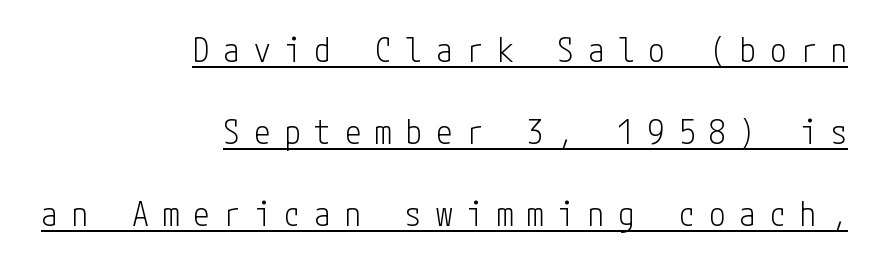
{"serif": "no", "italic": "no", "bold": "no", "weight": "light", "width": "condensed", "stroke_contrast": "low", "x_height": "medium", "underline": "yes", "align": "right", "line_spacing": "loose", "line_spacing_ratio": 2.49, "letter_spacing": "wide", "letter_spacing_em": 0.42, "glyph_px": 33}
